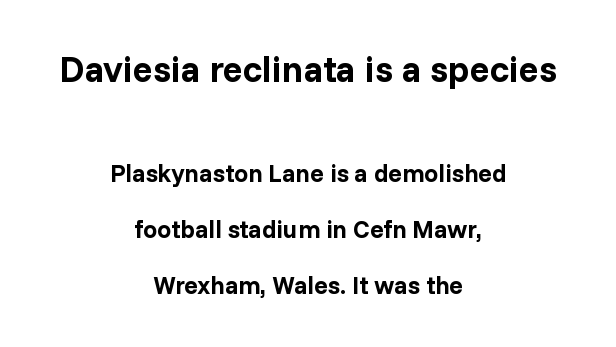
The image shows 37 px bold sans-serif type, upright; set centered, loose line spacing (2.24x), normal letter spacing, not underlined; the first (top) block is 1.48x larger; low stroke contrast and a medium x-height.
